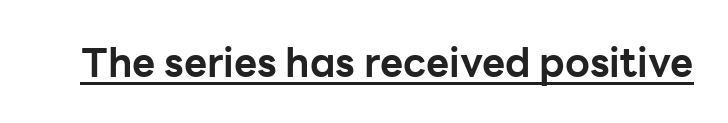
{"serif": "no", "italic": "no", "bold": "yes", "weight": "bold", "width": "normal", "stroke_contrast": "low", "x_height": "medium", "monospaced": "no", "underline": "yes", "letter_spacing": "normal", "letter_spacing_em": 0.0, "glyph_px": 40}
